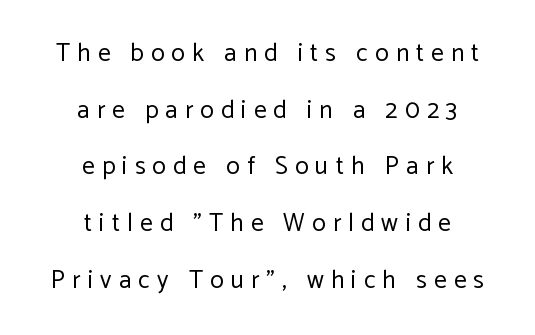
Q: Is the text bold? A: No.
Q: Is the text italic (slanted)? A: No, it is upright.
Q: Is the text underlined? A: No.
Q: How is the paragraph aligned? A: Centered.
Q: Is the spacing between letters normal or unusually wide? A: Unusually wide.
Q: Is the spacing between lines tight, normal or loose? A: Loose.
